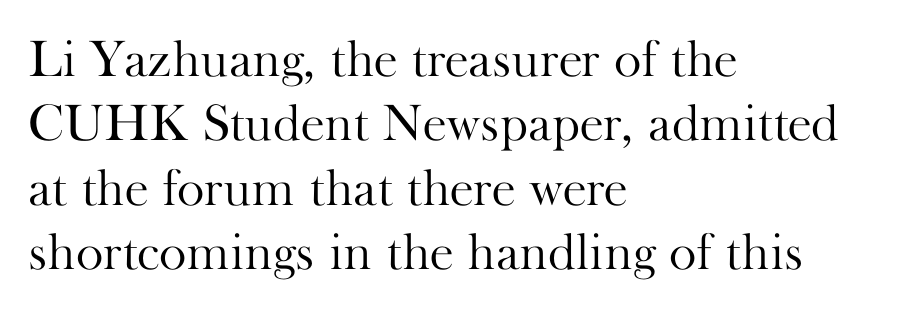
{"serif": "yes", "italic": "no", "bold": "no", "weight": "light", "width": "normal", "stroke_contrast": "high", "x_height": "small", "monospaced": "no", "underline": "no", "align": "left", "line_spacing_ratio": 1.24, "letter_spacing": "normal", "letter_spacing_em": 0.0, "glyph_px": 52}
